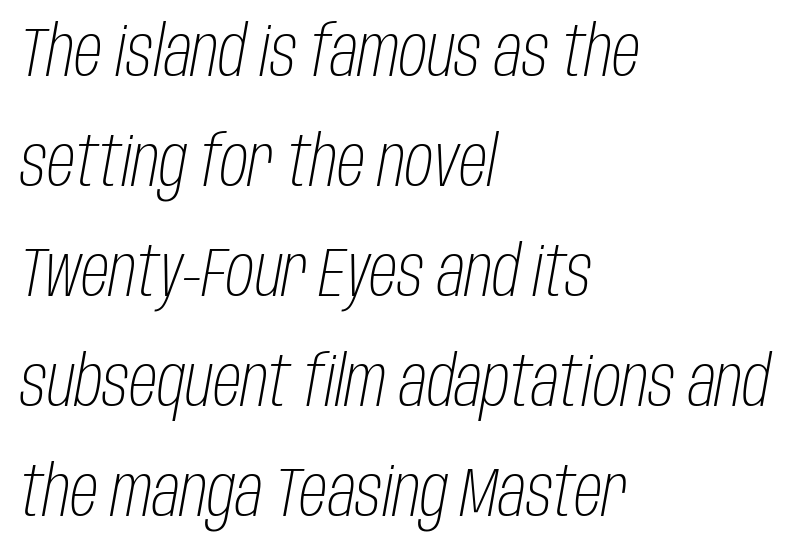
{"italic": "yes", "lean": "right", "slant_degrees": 10, "bold": "no", "weight": "light", "width": "condensed", "stroke_contrast": "low", "x_height": "large", "monospaced": "no", "underline": "no", "align": "left", "line_spacing": "normal", "line_spacing_ratio": 1.57, "letter_spacing": "normal", "letter_spacing_em": 0.0, "glyph_px": 70}
